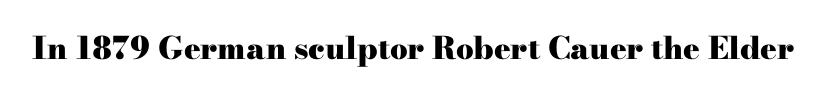
{"serif": "yes", "italic": "no", "bold": "yes", "weight": "heavy", "width": "wide", "stroke_contrast": "high", "x_height": "small", "monospaced": "no", "underline": "no", "letter_spacing": "normal", "letter_spacing_em": 0.0, "glyph_px": 31}
